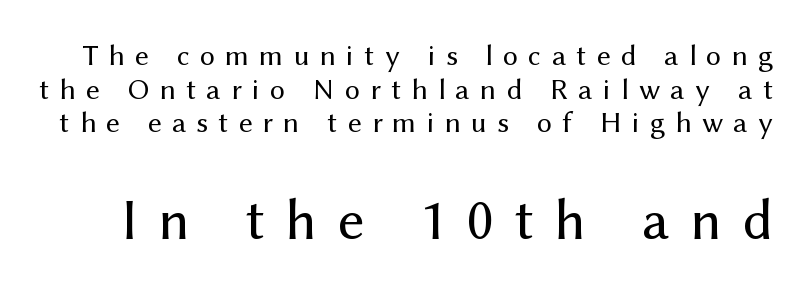
Q: Is the text bold? A: No.
Q: Is the text italic (slanted)? A: No, it is upright.
Q: Is the typeface a serif or a sans-serif typeface? A: Sans-serif.
Q: Is the text underlined? A: No.
Q: Is the spacing between letters normal or unusually wide? A: Unusually wide.
Q: Is the spacing between lines tight, normal or loose? A: Tight.
Q: Which block of text is set in a larger size, the first (top) or the second (bottom)? A: The second (bottom) one.
Q: Width (condensed, normal, or wide)? A: Normal.
Q: Stroke contrast? A: Medium.
Q: x-height? A: Medium.
Q: Monospaced? A: No.
